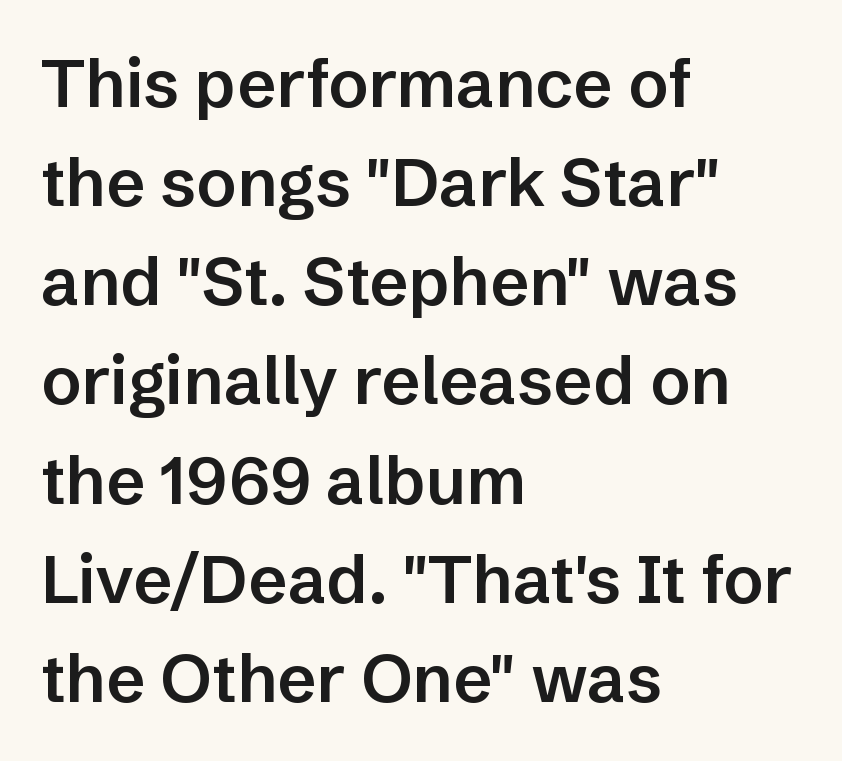
Q: Is the text bold? A: Semi-bold.
Q: Is the text italic (slanted)? A: No, it is upright.
Q: Is the typeface a serif or a sans-serif typeface? A: Sans-serif.
Q: Is the text underlined? A: No.
Q: How is the paragraph aligned? A: Left-aligned.
Q: Is the spacing between letters normal or unusually wide? A: Normal.
Q: Is the spacing between lines tight, normal or loose? A: Normal.
Q: Width (condensed, normal, or wide)? A: Normal.
Q: Stroke contrast? A: Low.
Q: x-height? A: Medium.
Q: Monospaced? A: No.
